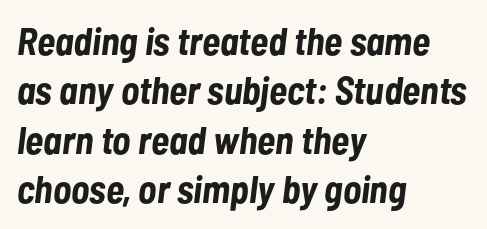
Q: Is the text bold? A: Yes.
Q: Is the text italic (slanted)? A: Yes, it leans right by about 7 degrees.
Q: Is the text underlined? A: No.
Q: How is the paragraph aligned? A: Left-aligned.
Q: Is the spacing between letters normal or unusually wide? A: Normal.
Q: Is the spacing between lines tight, normal or loose? A: Normal.
Q: Width (condensed, normal, or wide)? A: Condensed.
Q: Stroke contrast? A: Low.
Q: x-height? A: Medium.
Q: Monospaced? A: No.
